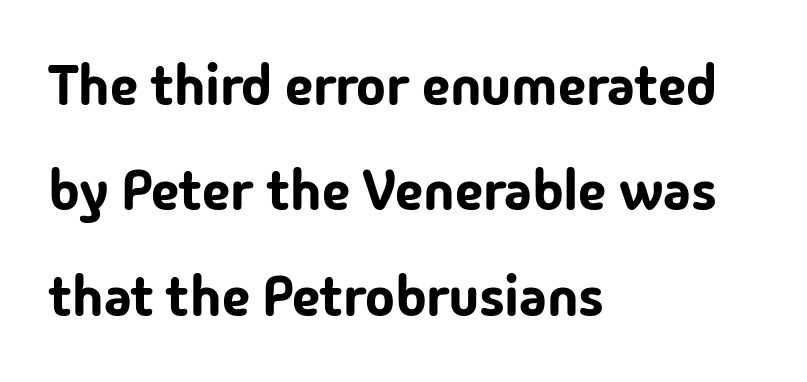
Q: Is the text italic (slanted)? A: No, it is upright.
Q: Is the typeface a serif or a sans-serif typeface? A: Sans-serif.
Q: Is the text underlined? A: No.
Q: How is the paragraph aligned? A: Left-aligned.
Q: Is the spacing between letters normal or unusually wide? A: Normal.
Q: Width (condensed, normal, or wide)? A: Normal.
Q: Stroke contrast? A: Low.
Q: x-height? A: Medium.
Q: Monospaced? A: No.
